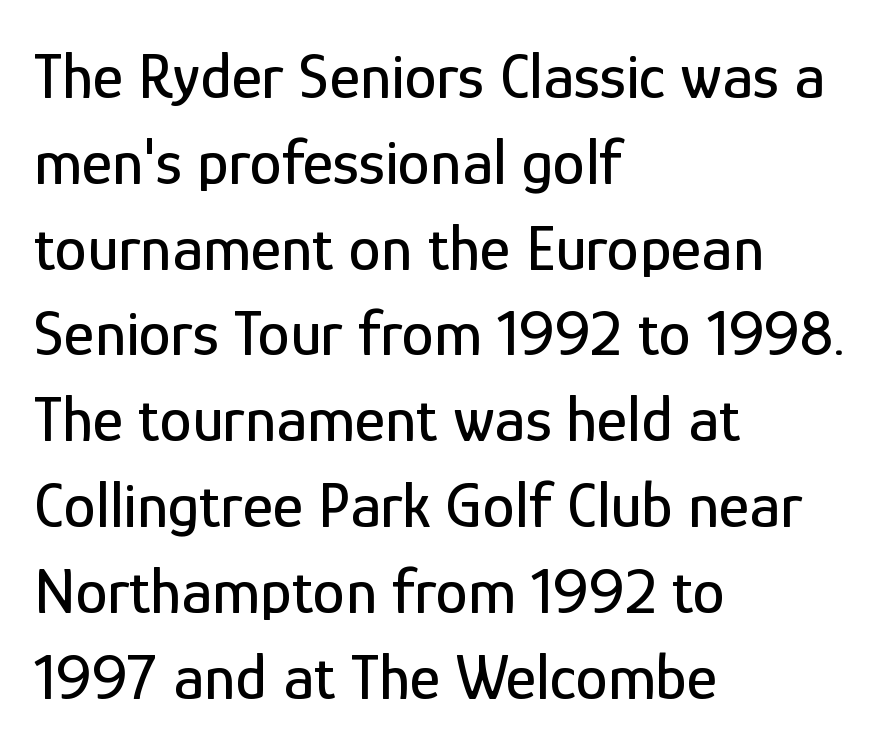
Q: Is the text italic (slanted)? A: No, it is upright.
Q: Is the typeface a serif or a sans-serif typeface? A: Sans-serif.
Q: Is the text underlined? A: No.
Q: How is the paragraph aligned? A: Left-aligned.
Q: Is the spacing between letters normal or unusually wide? A: Normal.
Q: Is the spacing between lines tight, normal or loose? A: Normal.
Q: Width (condensed, normal, or wide)? A: Condensed.
Q: Stroke contrast? A: Low.
Q: x-height? A: Medium.
Q: Monospaced? A: No.
